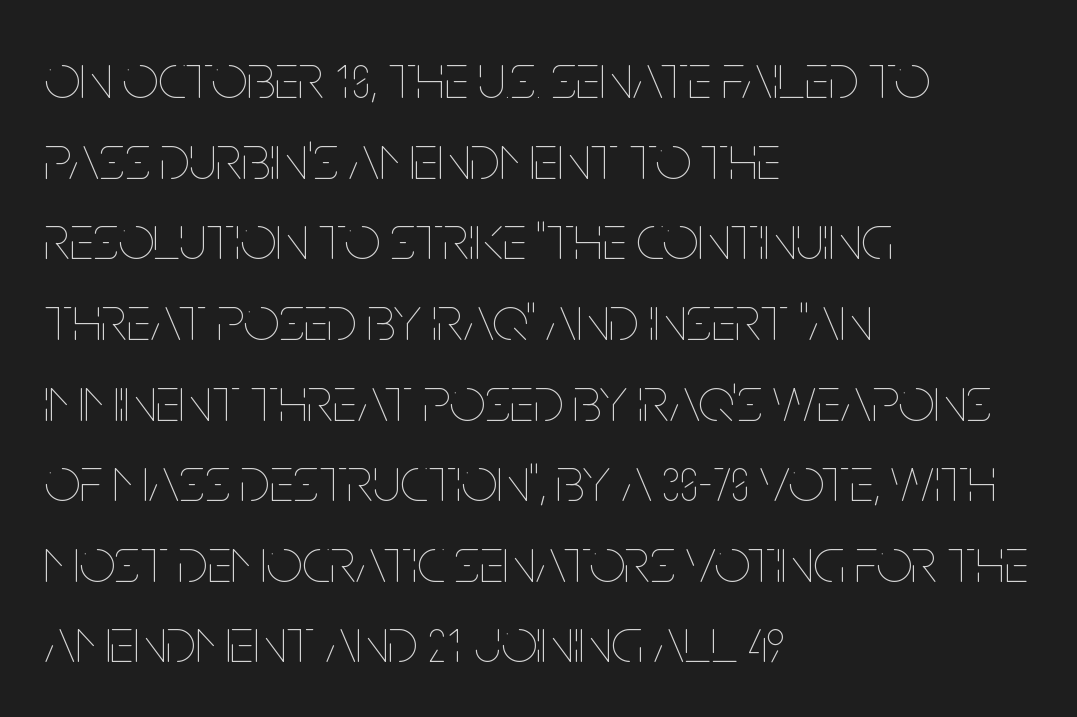
{"italic": "no", "bold": "no", "weight": "thin", "width": "condensed", "stroke_contrast": "low", "x_height": "large", "monospaced": "no", "underline": "no", "align": "left", "line_spacing": "normal", "line_spacing_ratio": 1.28, "letter_spacing": "normal", "letter_spacing_em": 0.0, "glyph_px": 63}
